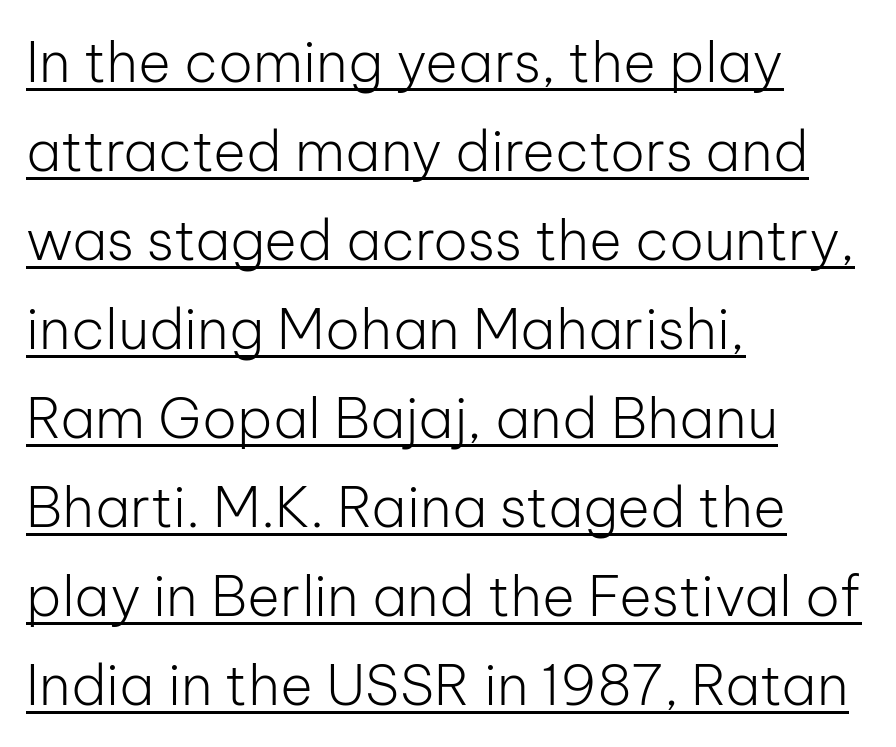
Q: Is the text bold? A: No.
Q: Is the text italic (slanted)? A: No, it is upright.
Q: Is the typeface a serif or a sans-serif typeface? A: Sans-serif.
Q: Is the text underlined? A: Yes.
Q: How is the paragraph aligned? A: Left-aligned.
Q: Is the spacing between letters normal or unusually wide? A: Normal.
Q: Is the spacing between lines tight, normal or loose? A: Normal.
Q: Width (condensed, normal, or wide)? A: Normal.
Q: Stroke contrast? A: Low.
Q: x-height? A: Medium.
Q: Monospaced? A: No.
